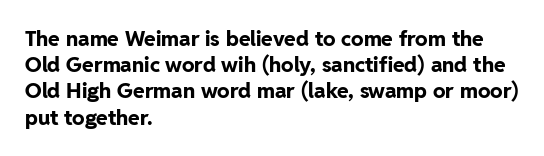
Does the weight exceed regular? Yes, all the way to bold. A typesetter would mark this as roman, not italic. The glyphs are unaccompanied by any horizontal stroke below them. Interline gaps are of average width in this sample. The horizontal fit of the characters is conventional and even.
